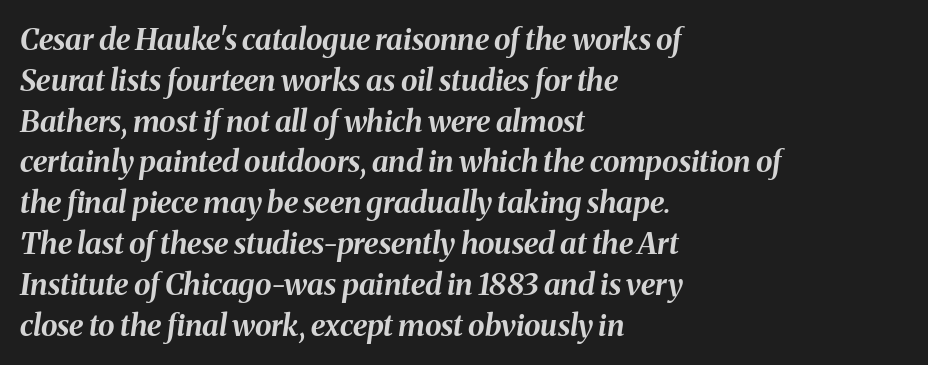
{"italic": "yes", "lean": "right", "slant_degrees": 8, "bold": "yes", "weight": "bold", "width": "normal", "stroke_contrast": "medium", "x_height": "medium", "monospaced": "no", "underline": "no", "align": "left", "line_spacing": "normal", "line_spacing_ratio": 1.36, "letter_spacing": "normal", "letter_spacing_em": 0.0, "glyph_px": 30}
